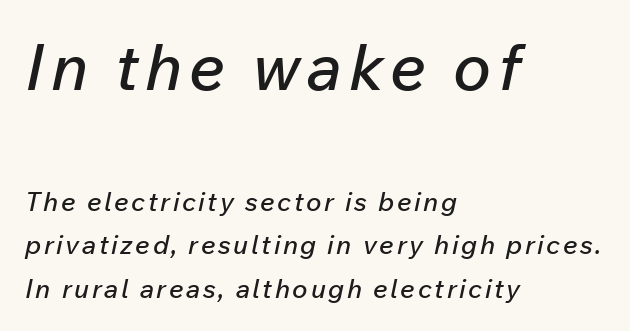
{"italic": "yes", "lean": "right", "slant_degrees": 12, "width": "normal", "stroke_contrast": "low", "x_height": "medium", "monospaced": "no", "underline": "no", "align": "left", "line_spacing": "normal", "line_spacing_ratio": 1.68, "larger_block": "first", "size_ratio": 2.46, "glyph_px": 64}
